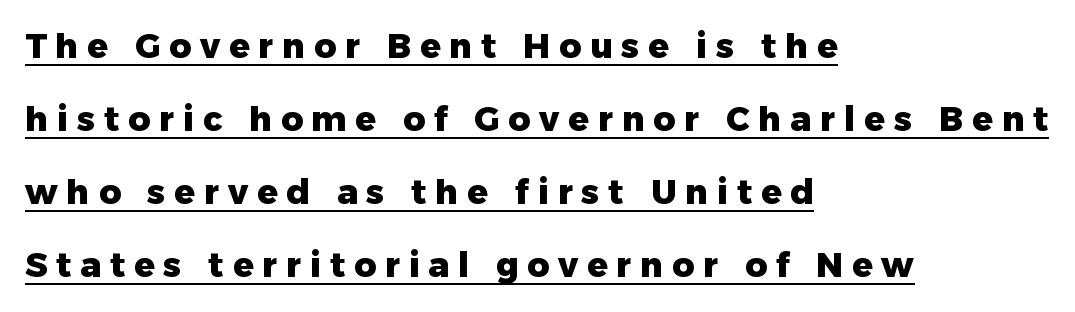
{"serif": "no", "italic": "no", "bold": "yes", "weight": "heavy", "width": "normal", "stroke_contrast": "low", "x_height": "medium", "monospaced": "no", "underline": "yes", "align": "left", "line_spacing": "loose", "line_spacing_ratio": 2.15, "letter_spacing": "wide", "letter_spacing_em": 0.26, "glyph_px": 34}
